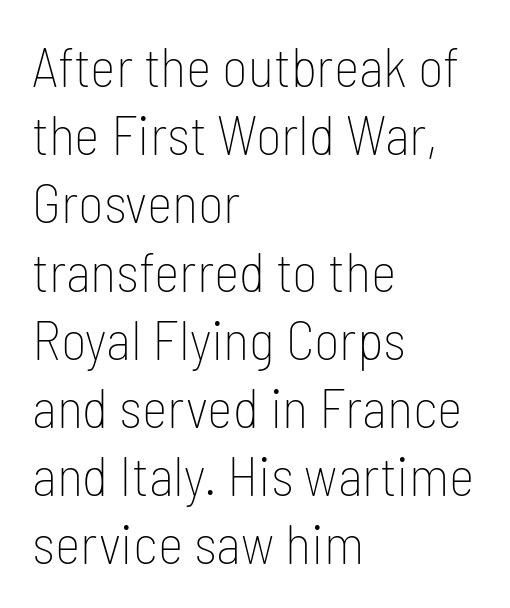
The characters display no serif detailing; their extremities are plain. Decoration check: the copy has no underline. Teacher's note: observe the even left margin — that is flush-left alignment. Varying glyph widths throughout — classic text-font behaviour. No extra tracking has been applied to these lines.
